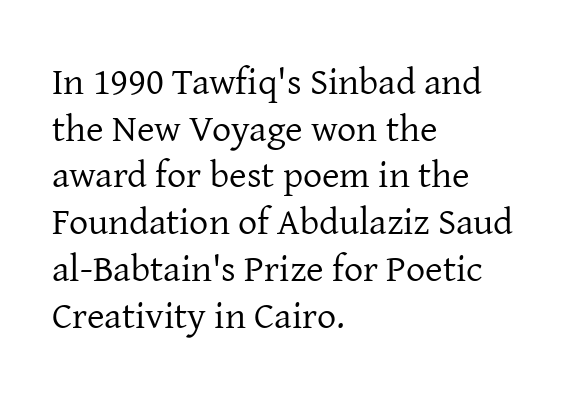
{"serif": "yes", "italic": "no", "bold": "no", "weight": "regular", "width": "normal", "stroke_contrast": "low", "x_height": "medium", "monospaced": "no", "underline": "no", "align": "left", "line_spacing_ratio": 1.23, "letter_spacing": "normal", "letter_spacing_em": 0.0, "glyph_px": 38}
